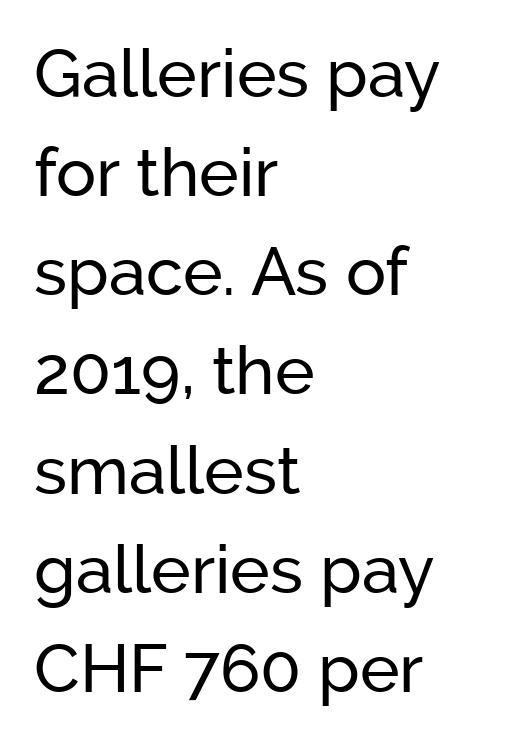
Q: Is the text italic (slanted)? A: No, it is upright.
Q: Is the typeface a serif or a sans-serif typeface? A: Sans-serif.
Q: Is the text underlined? A: No.
Q: How is the paragraph aligned? A: Left-aligned.
Q: Is the spacing between letters normal or unusually wide? A: Normal.
Q: Is the spacing between lines tight, normal or loose? A: Normal.
Q: Width (condensed, normal, or wide)? A: Normal.
Q: Stroke contrast? A: Low.
Q: x-height? A: Medium.
Q: Monospaced? A: No.
